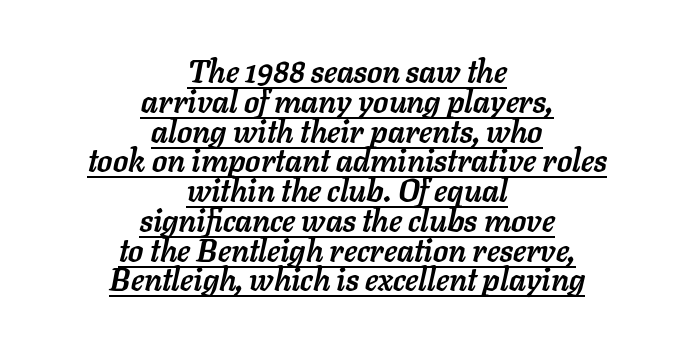
Alignment: centered. Each line of the rendering has a horizontal stroke beneath the glyphs. Quick note: interline space is minimal. Summary of weight: heavy, a full bold. There's an unmistakable incline to the writing here. There is no visible air inserted between adjacent glyphs.
